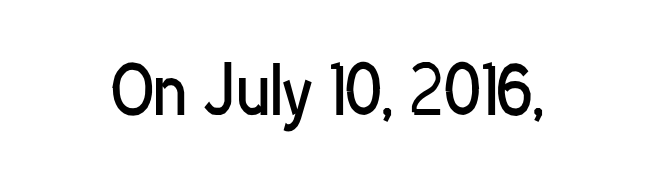
To sum up the face: it is a sans, with no serifs. These lines were composed using upright roman letters. Weight: in the light-to-regular range. Looks like regular typesetting: each glyph gets only the width it needs. The space beneath each line is pristine and unruled.
